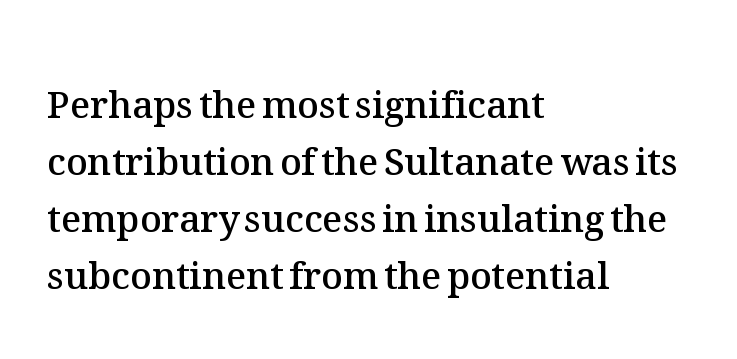
Q: Is the text bold? A: Semi-bold.
Q: Is the text italic (slanted)? A: No, it is upright.
Q: Is the text underlined? A: No.
Q: How is the paragraph aligned? A: Left-aligned.
Q: Is the spacing between letters normal or unusually wide? A: Normal.
Q: Is the spacing between lines tight, normal or loose? A: Normal.
Q: Width (condensed, normal, or wide)? A: Normal.
Q: Stroke contrast? A: Medium.
Q: x-height? A: Medium.
Q: Monospaced? A: No.
